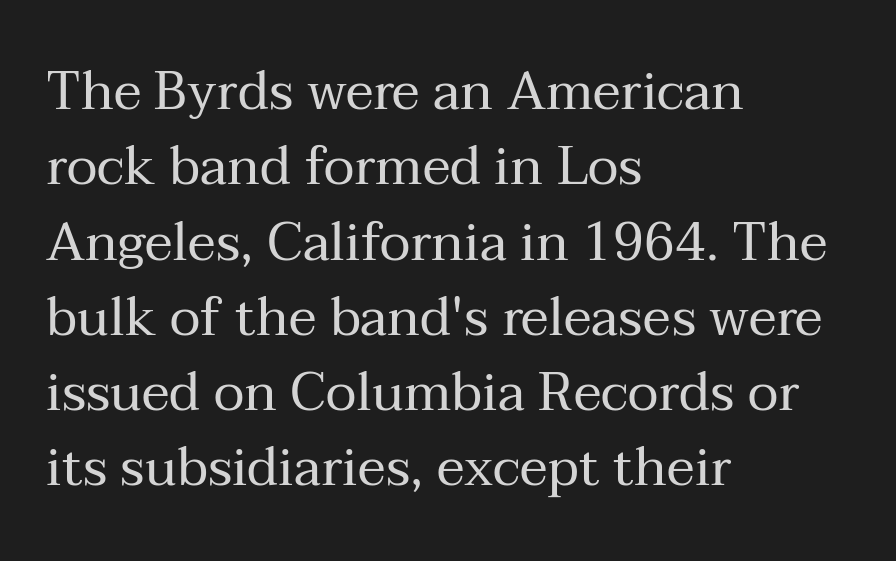
The image shows 53 px regular-weight serif type, upright; set left-aligned, normal line spacing (1.42x), normal letter spacing, not underlined; medium stroke contrast and a medium x-height.
